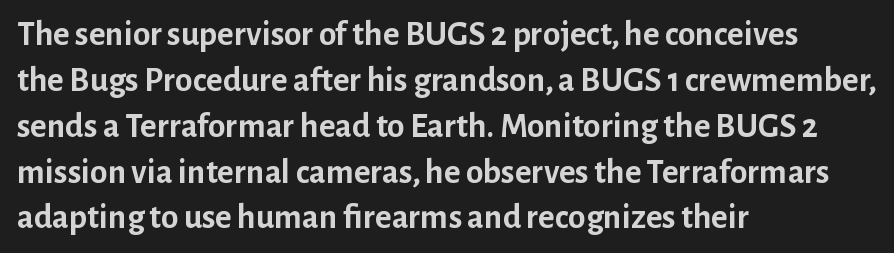
{"serif": "no", "italic": "no", "bold": "yes", "weight": "semibold", "width": "normal", "stroke_contrast": "low", "x_height": "medium", "monospaced": "no", "underline": "no", "align": "left", "line_spacing": "normal", "line_spacing_ratio": 1.31, "letter_spacing": "normal", "letter_spacing_em": 0.0, "glyph_px": 35}
